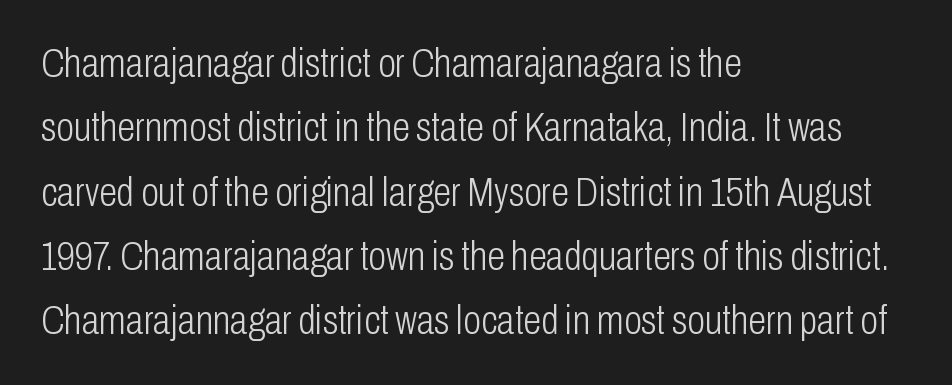
The lettering stays uniformly vertical, giving the passage a roman look. A normal amount of white space separates one row of letters from the next. The text was rendered using a sans face with plain stroke endings. The rendering uses natural spacing where letterforms have individual widths. Is the type heavy? It reads as light-to-regular instead. A student would call this left alignment; a typographer would say flush left, rag right.
